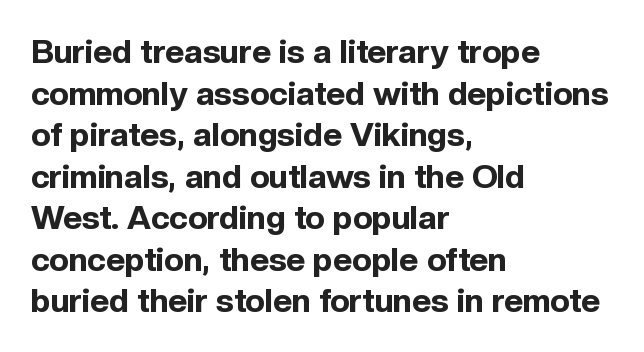
Q: Is the text bold? A: Yes.
Q: Is the text italic (slanted)? A: No, it is upright.
Q: Is the typeface a serif or a sans-serif typeface? A: Sans-serif.
Q: Is the text underlined? A: No.
Q: How is the paragraph aligned? A: Left-aligned.
Q: Is the spacing between letters normal or unusually wide? A: Normal.
Q: Is the spacing between lines tight, normal or loose? A: Normal.
Q: Width (condensed, normal, or wide)? A: Normal.
Q: x-height? A: Medium.
Q: Monospaced? A: No.
